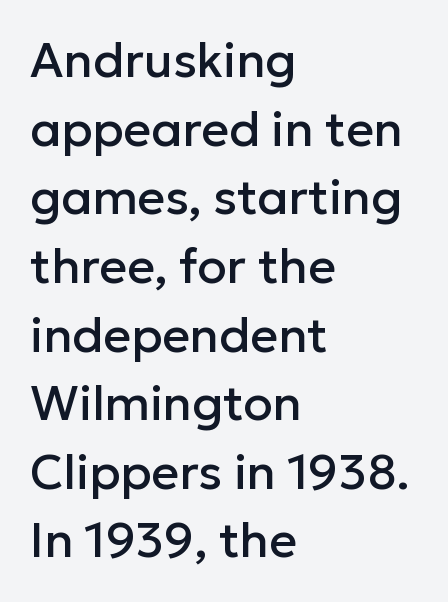
{"serif": "no", "italic": "no", "width": "normal", "stroke_contrast": "low", "x_height": "medium", "monospaced": "no", "underline": "no", "align": "left", "line_spacing": "normal", "line_spacing_ratio": 1.43, "letter_spacing": "normal", "letter_spacing_em": 0.0, "glyph_px": 48}
